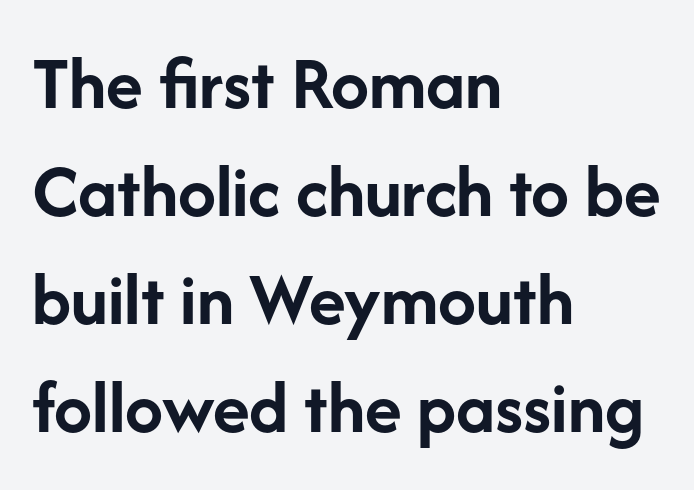
Q: Is the text bold? A: Yes.
Q: Is the text italic (slanted)? A: No, it is upright.
Q: Is the typeface a serif or a sans-serif typeface? A: Sans-serif.
Q: Is the text underlined? A: No.
Q: How is the paragraph aligned? A: Left-aligned.
Q: Is the spacing between letters normal or unusually wide? A: Normal.
Q: Is the spacing between lines tight, normal or loose? A: Normal.
Q: Width (condensed, normal, or wide)? A: Normal.
Q: Stroke contrast? A: Low.
Q: x-height? A: Medium.
Q: Monospaced? A: No.
